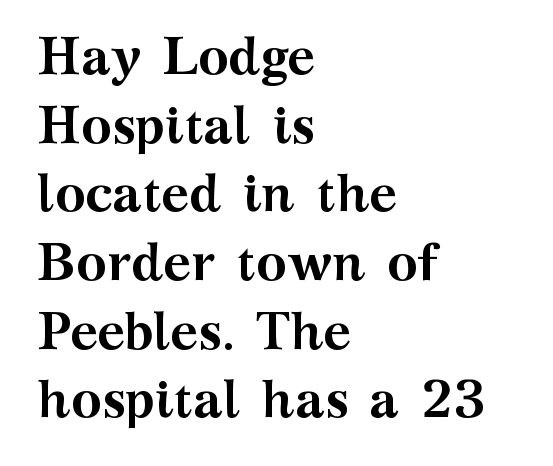
Q: Is the text bold? A: Yes.
Q: Is the text italic (slanted)? A: No, it is upright.
Q: Is the typeface a serif or a sans-serif typeface? A: Serif.
Q: Is the text underlined? A: No.
Q: How is the paragraph aligned? A: Left-aligned.
Q: Is the spacing between letters normal or unusually wide? A: Normal.
Q: Is the spacing between lines tight, normal or loose? A: Normal.
Q: Width (condensed, normal, or wide)? A: Wide.
Q: Stroke contrast? A: Medium.
Q: x-height? A: Medium.
Q: Monospaced? A: No.
